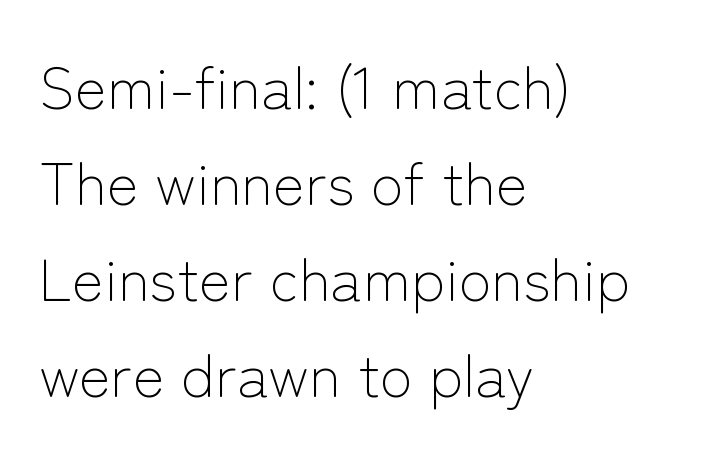
The letters advance in unequal steps, a hallmark of proportional type. Which margin do the lines hug? The left one — the right edge is uneven. How would I describe the line gaps? Plain and ordinary. Font category for this specimen: sans-serif. The passage shown has conventional tracking throughout.
